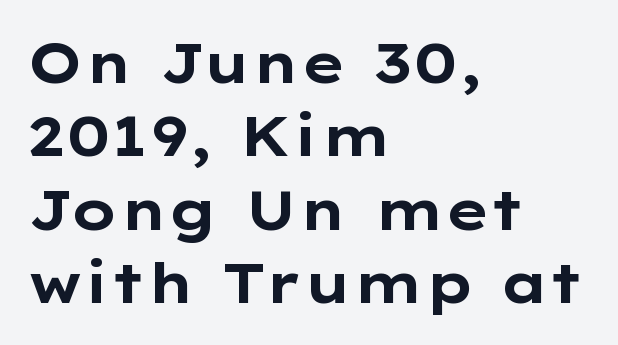
Regarding serifs, this sample does without them. Is the block centered? No — it sits flush against the left margin. Glyph-to-glyph distance matches everyday printed text. The passage shown is typed in a proportional face where columns would drift.
